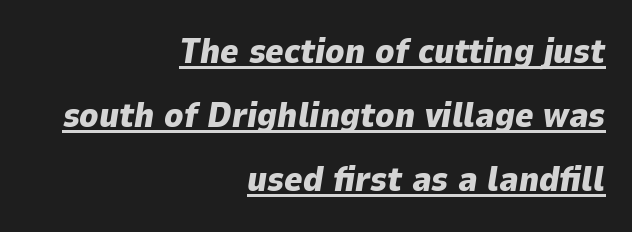
{"italic": "yes", "lean": "right", "slant_degrees": 9, "bold": "yes", "weight": "heavy", "width": "normal", "stroke_contrast": "low", "x_height": "medium", "monospaced": "no", "underline": "yes", "align": "right", "line_spacing_ratio": 1.83, "letter_spacing": "normal", "letter_spacing_em": 0.0, "glyph_px": 35}
